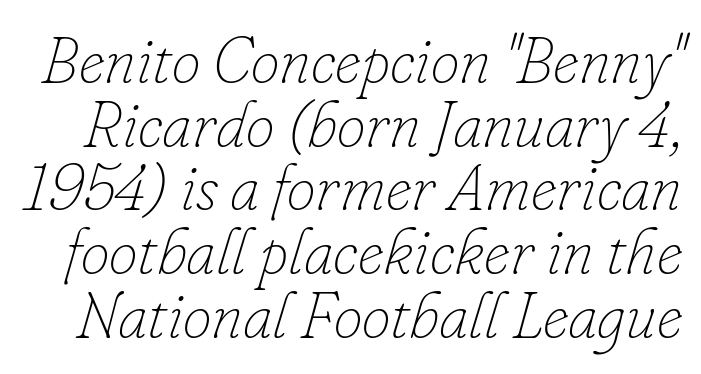
Q: Is the text bold? A: No.
Q: Is the text italic (slanted)? A: Yes, it leans right by about 16 degrees.
Q: Is the text underlined? A: No.
Q: Is the spacing between letters normal or unusually wide? A: Normal.
Q: Is the spacing between lines tight, normal or loose? A: Tight.
Q: Width (condensed, normal, or wide)? A: Normal.
Q: Stroke contrast? A: Low.
Q: x-height? A: Small.
Q: Monospaced? A: No.
